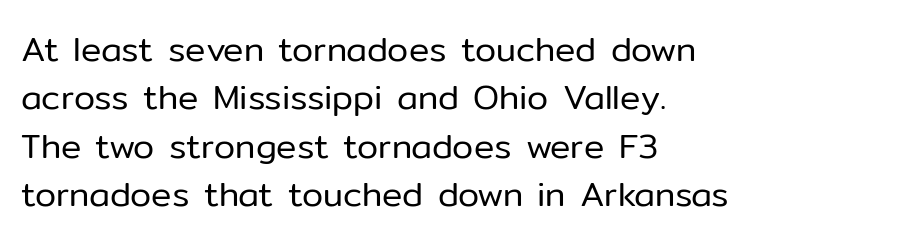
Q: Is the text bold? A: No.
Q: Is the text italic (slanted)? A: No, it is upright.
Q: Is the typeface a serif or a sans-serif typeface? A: Sans-serif.
Q: Is the text underlined? A: No.
Q: How is the paragraph aligned? A: Left-aligned.
Q: Is the spacing between letters normal or unusually wide? A: Normal.
Q: Is the spacing between lines tight, normal or loose? A: Normal.
Q: Width (condensed, normal, or wide)? A: Normal.
Q: Stroke contrast? A: Low.
Q: x-height? A: Medium.
Q: Monospaced? A: No.
